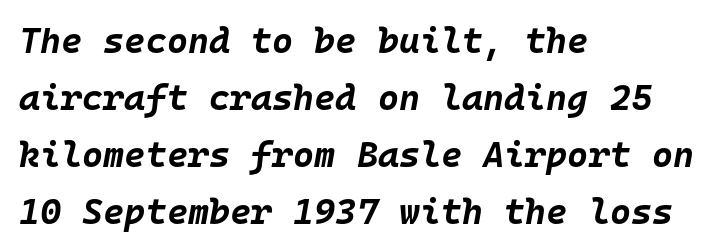
Q: Is the text bold? A: Yes.
Q: Is the text italic (slanted)? A: Yes, it leans right by about 10 degrees.
Q: Is the text underlined? A: No.
Q: How is the paragraph aligned? A: Left-aligned.
Q: Is the spacing between letters normal or unusually wide? A: Normal.
Q: Is the spacing between lines tight, normal or loose? A: Normal.
Q: Width (condensed, normal, or wide)? A: Normal.
Q: Stroke contrast? A: Low.
Q: x-height? A: Large.
Q: Monospaced? A: Yes.
